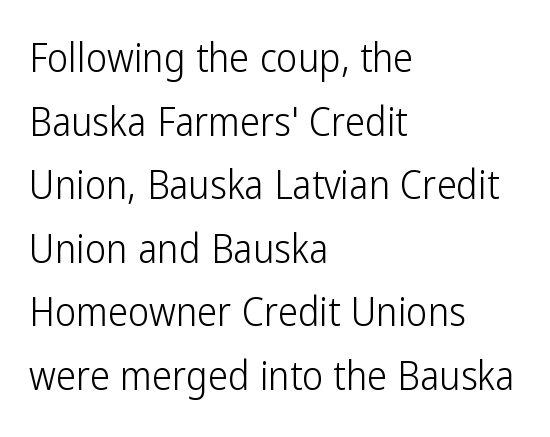
Q: Is the text bold? A: No.
Q: Is the text italic (slanted)? A: No, it is upright.
Q: Is the typeface a serif or a sans-serif typeface? A: Sans-serif.
Q: Is the text underlined? A: No.
Q: How is the paragraph aligned? A: Left-aligned.
Q: Is the spacing between letters normal or unusually wide? A: Normal.
Q: Is the spacing between lines tight, normal or loose? A: Normal.
Q: Width (condensed, normal, or wide)? A: Condensed.
Q: Stroke contrast? A: Low.
Q: x-height? A: Medium.
Q: Monospaced? A: No.
